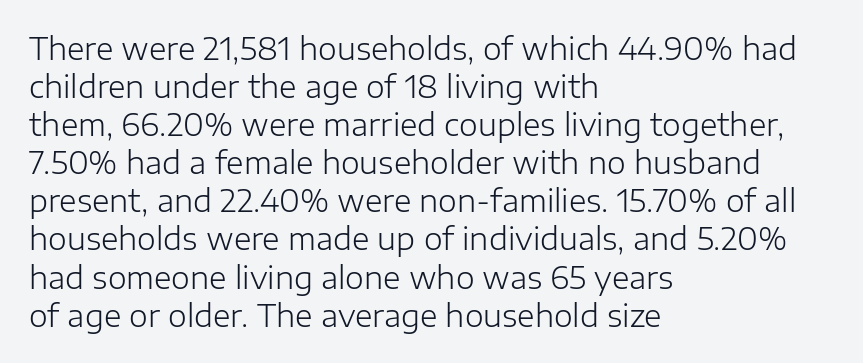
A clean baseline with only descenders dipping below it. A typesetter would mark this as roman, not italic. Looks like regular typesetting: each glyph gets only the width it needs. Compared with typical paragraphs, the rows here are spaced about the same. The passage shown is typeset with a sans-serif family.
